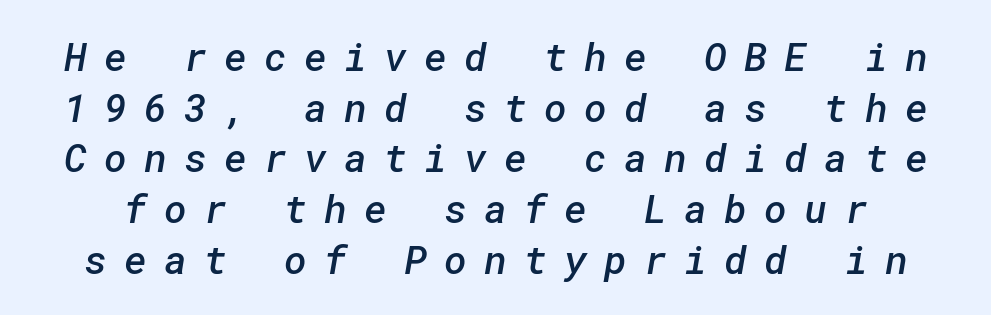
Rule under the text: the space is simply empty. Each word looks stretched out because of the extra space between its letters. The line-height multiplier appears to be the usual default. A sans-serif font was chosen for this passage. These lines carry some extra weight — a demibold, not a full bold.
